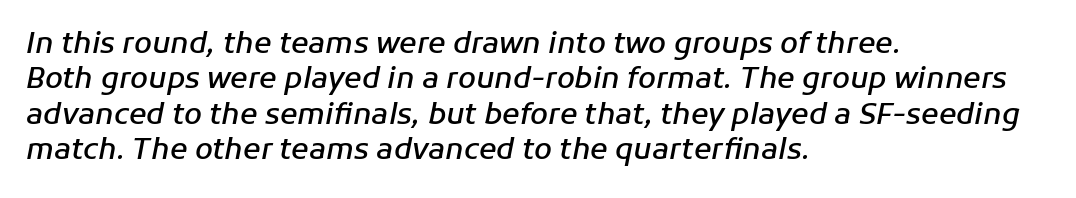
Q: Is the text bold? A: Semi-bold.
Q: Is the text italic (slanted)? A: Yes, it leans right by about 11 degrees.
Q: Is the text underlined? A: No.
Q: How is the paragraph aligned? A: Left-aligned.
Q: Is the spacing between letters normal or unusually wide? A: Normal.
Q: Width (condensed, normal, or wide)? A: Normal.
Q: Stroke contrast? A: Low.
Q: x-height? A: Medium.
Q: Monospaced? A: No.
